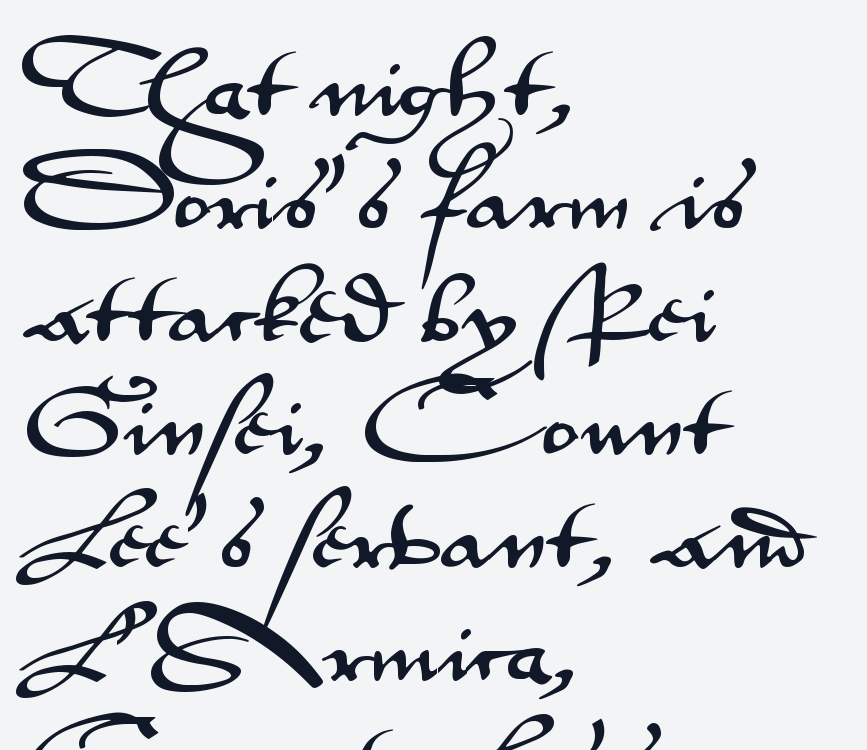
The image shows 79 px wide sans-serif type; set left-aligned, normal line spacing (1.43x), normal letter spacing, not underlined; medium stroke contrast and a small x-height.
